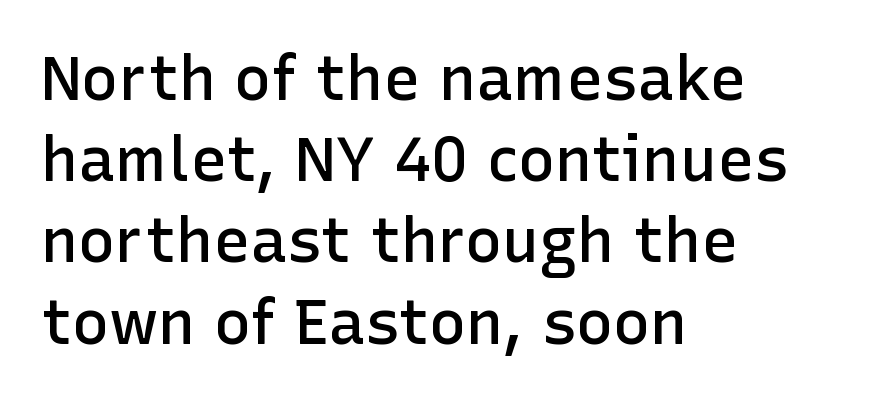
{"serif": "no", "italic": "no", "bold": "semi", "weight": "semibold", "width": "normal", "stroke_contrast": "low", "x_height": "medium", "monospaced": "no", "underline": "no", "align": "left", "line_spacing": "normal", "line_spacing_ratio": 1.31, "letter_spacing": "normal", "letter_spacing_em": 0.0, "glyph_px": 62}
